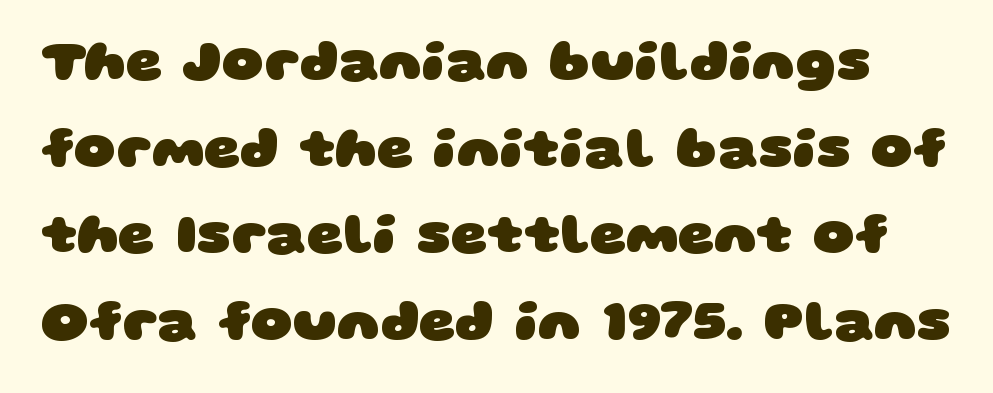
The image shows 57 px heavy, wide sans-serif type; set normal line spacing (1.52x), normal letter spacing, not underlined; low stroke contrast and a large x-height.
